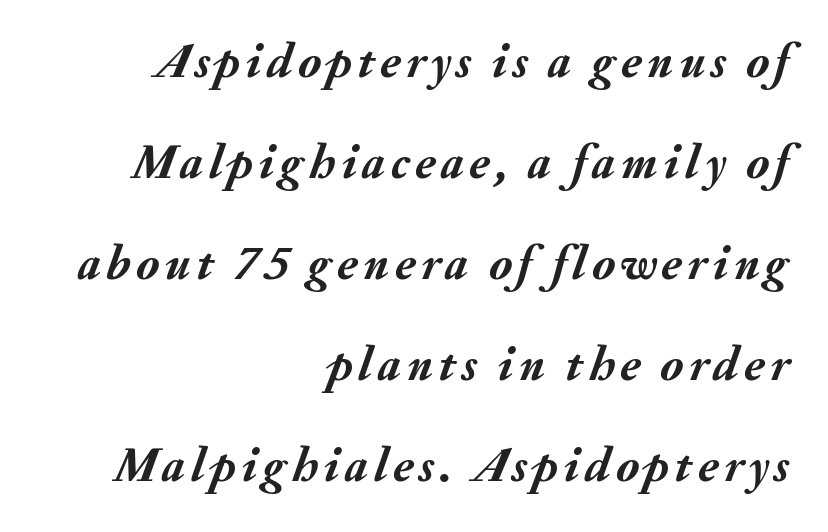
{"italic": "yes", "lean": "right", "slant_degrees": 20, "bold": "yes", "weight": "semibold", "width": "normal", "stroke_contrast": "medium", "x_height": "small", "monospaced": "no", "underline": "no", "align": "right", "line_spacing": "loose", "line_spacing_ratio": 2.06, "glyph_px": 49}
